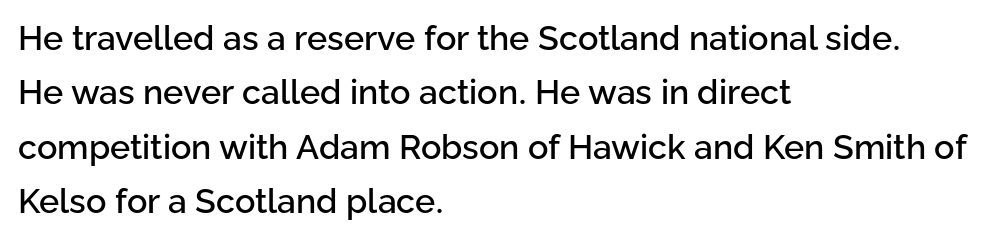
{"serif": "no", "italic": "no", "width": "normal", "stroke_contrast": "low", "x_height": "medium", "monospaced": "no", "underline": "no", "align": "left", "line_spacing": "normal", "line_spacing_ratio": 1.6, "letter_spacing": "normal", "letter_spacing_em": 0.0, "glyph_px": 34}
